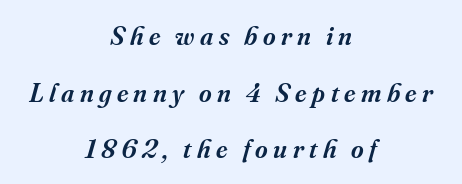
This rendering features lettering with no underline. Caption: semibold face, moderately heavy strokes. These lines have a slow, spaced-out rhythm from letter to letter. Visually the block forms a symmetrical silhouette, jagged on both flanks. The block of text is sparse from top to bottom, with ample space between rows. The axis of the letterforms is tilted away from vertical.
